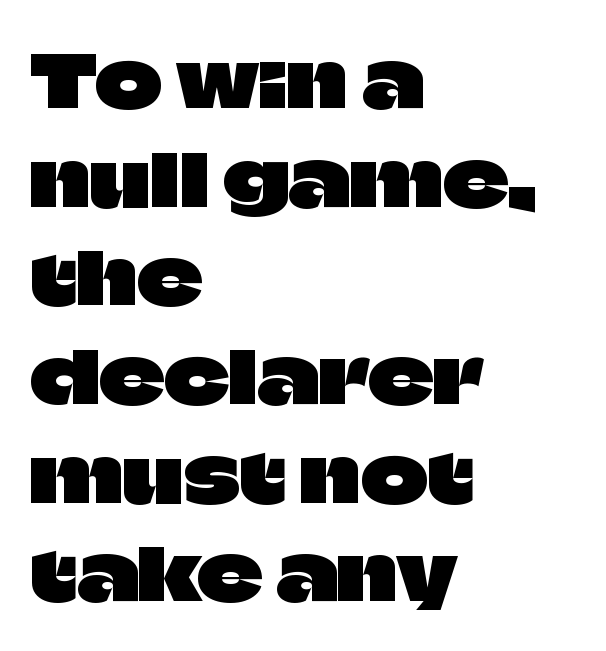
The image shows 72 px sans-serif type, upright; set left-aligned, normal line spacing (1.37x), normal letter spacing, not underlined; low stroke contrast and a large x-height.
